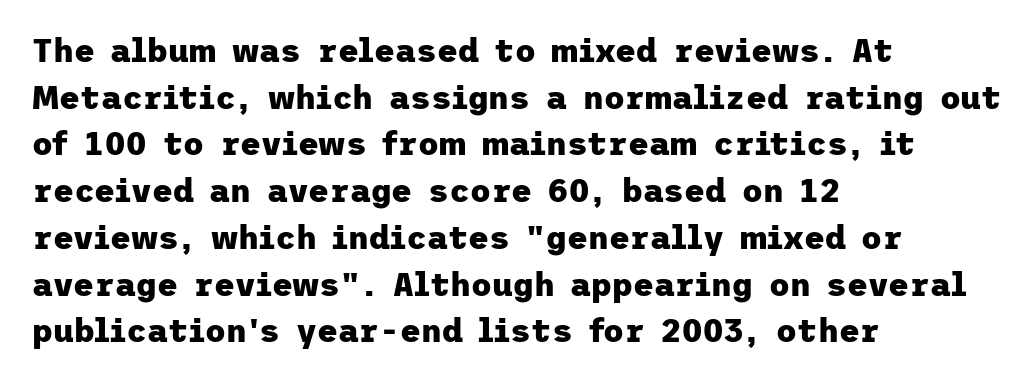
{"serif": "no", "italic": "no", "bold": "yes", "weight": "heavy", "width": "normal", "stroke_contrast": "low", "x_height": "medium", "underline": "no", "align": "left", "line_spacing": "normal", "line_spacing_ratio": 1.46, "letter_spacing": "normal", "letter_spacing_em": 0.0, "glyph_px": 32}
